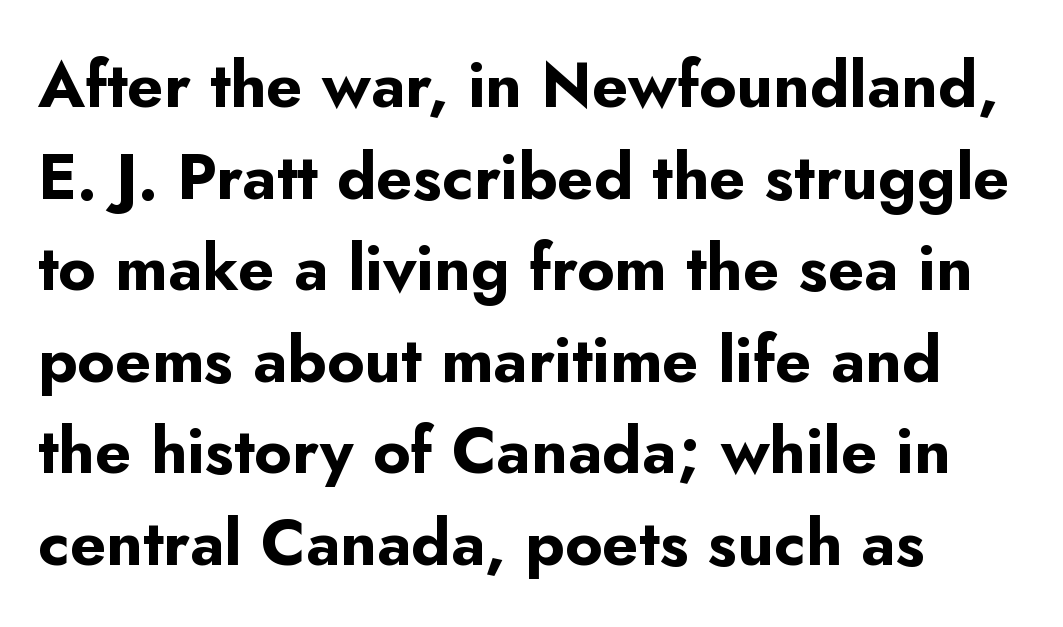
{"serif": "no", "italic": "no", "bold": "yes", "weight": "bold", "width": "normal", "stroke_contrast": "low", "x_height": "small", "monospaced": "no", "underline": "no", "align": "left", "line_spacing": "normal", "line_spacing_ratio": 1.43, "letter_spacing": "normal", "letter_spacing_em": 0.0, "glyph_px": 64}
